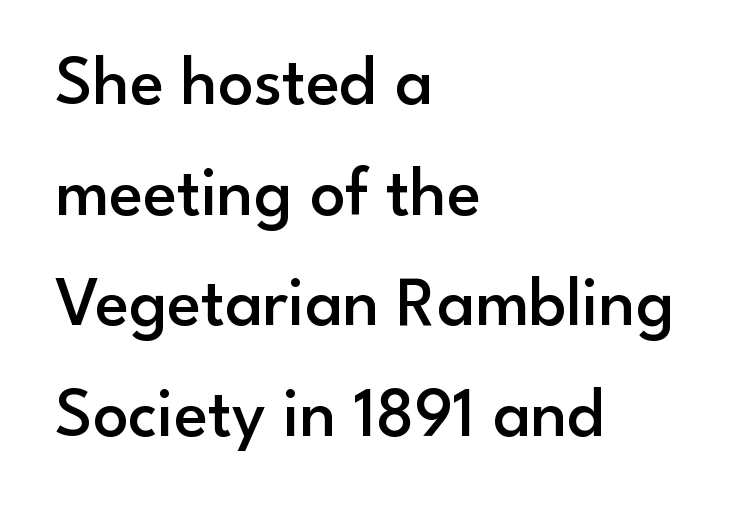
{"serif": "no", "italic": "no", "bold": "semi", "weight": "semibold", "width": "normal", "stroke_contrast": "low", "x_height": "small", "monospaced": "no", "underline": "no", "align": "left", "line_spacing": "normal", "line_spacing_ratio": 1.58, "letter_spacing": "normal", "letter_spacing_em": 0.0, "glyph_px": 70}
